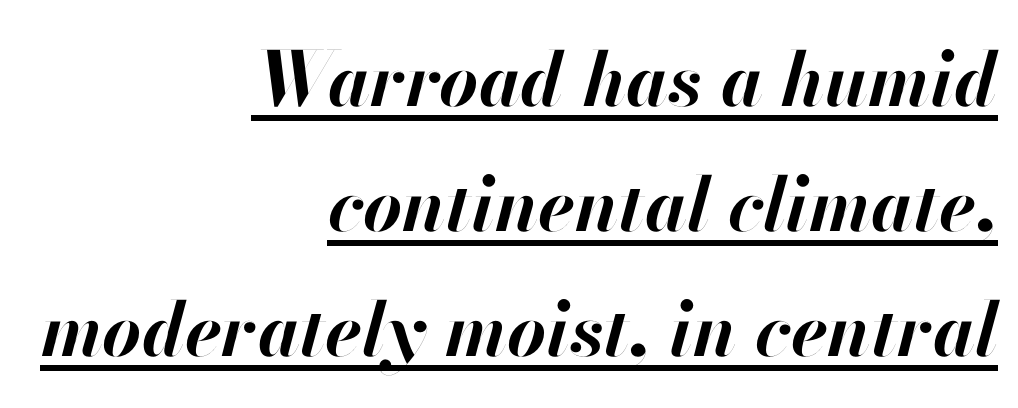
The passage shown is typed in a proportional face where columns would drift. In terms of posture, this sample is oblique. Like a heading marked for emphasis, these lines bear an underscore. You could call the tracking neutral — neither tight nor loose. The lines in this sample share a right terminus and differ only in where they begin.
